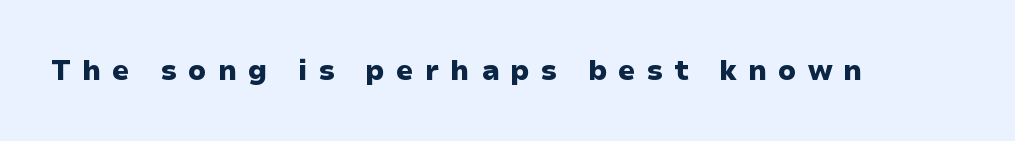
Do the characters align in a grid? No, the font is proportional. Compared with an ordinary text face, these strokes are far heavier — a full bold. Does the lettering tilt? It doesn't — this is upright. You can tell from the bare stems that sans-serif type was used. The passage shown has open, widely tracked lettering throughout. The space directly below the letters is spotless.
